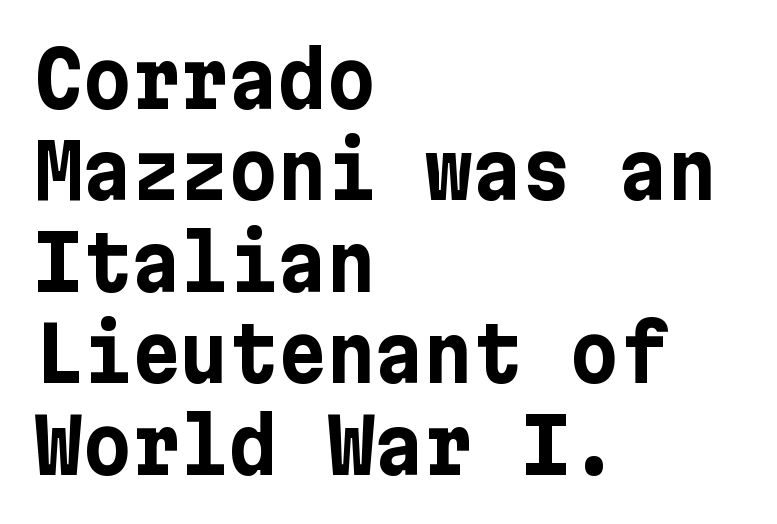
The image shows 75 px bold sans-serif type, upright; set left-aligned, line spacing 1.22x, normal letter spacing, not underlined; low stroke contrast and a medium x-height.
